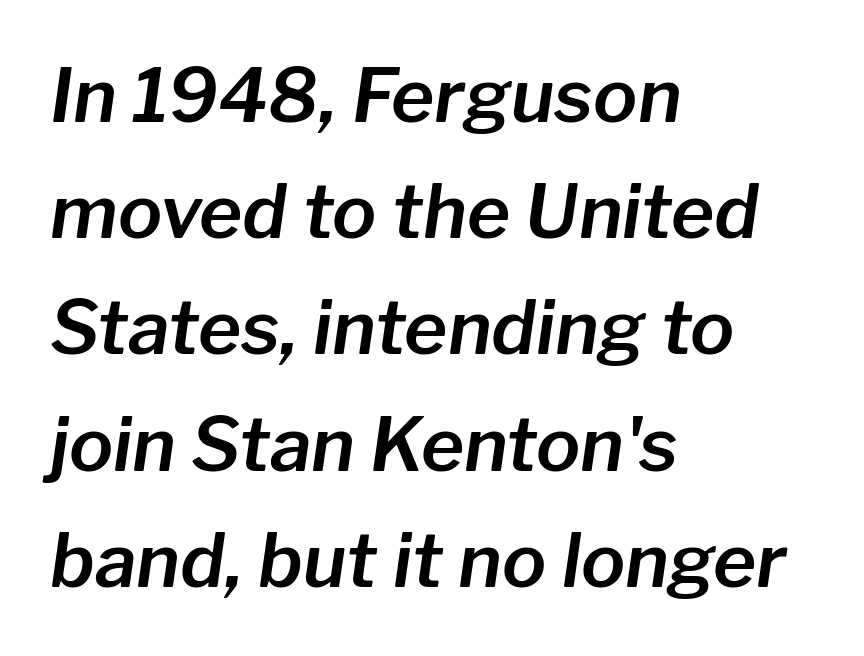
The image shows 74 px text type, italic (leaning right); set left-aligned, normal line spacing (1.57x), normal letter spacing, not underlined; low stroke contrast and a medium x-height.
